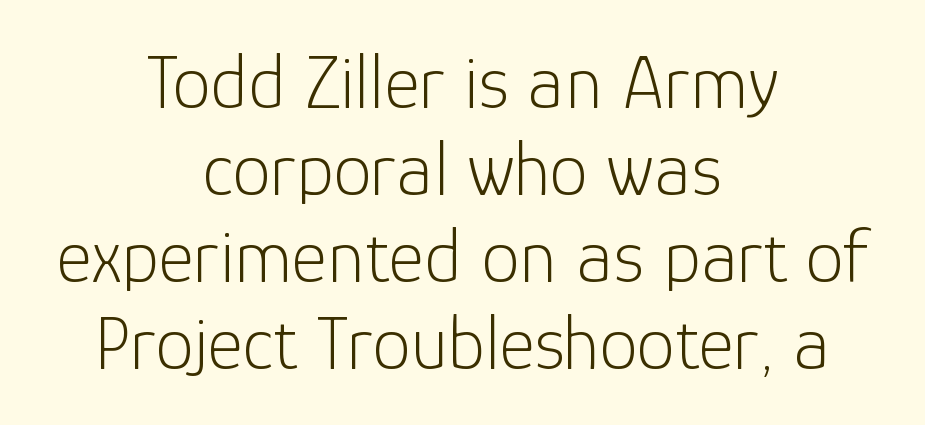
Q: Is the text bold? A: No.
Q: Is the text italic (slanted)? A: No, it is upright.
Q: Is the typeface a serif or a sans-serif typeface? A: Sans-serif.
Q: Is the text underlined? A: No.
Q: How is the paragraph aligned? A: Centered.
Q: Is the spacing between letters normal or unusually wide? A: Normal.
Q: Is the spacing between lines tight, normal or loose? A: Tight.
Q: Width (condensed, normal, or wide)? A: Normal.
Q: Stroke contrast? A: Low.
Q: x-height? A: Medium.
Q: Monospaced? A: No.
